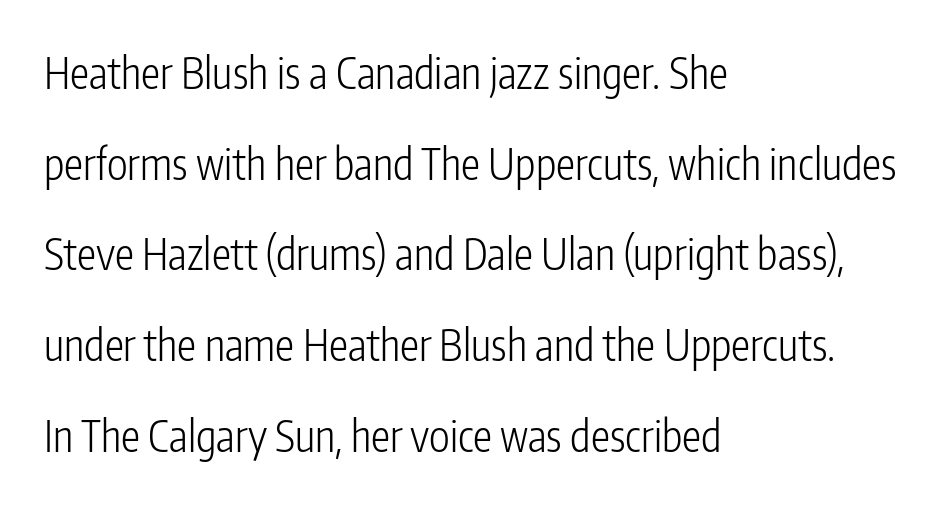
Stroke mass is kept to a normal reading level or below. Notice how the passage keeps a crisp vertical edge on the left only. You can tell it's not italic because the verticals are truly vertical. Each letter's strokes conclude bluntly, with no projecting serifs.
